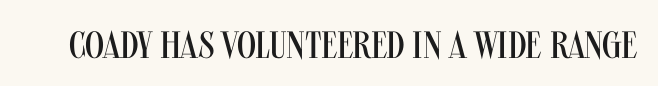
The image shows 38 px regular-weight, condensed sans-serif type, upright; set normal letter spacing, not underlined; medium stroke contrast and a large x-height.
